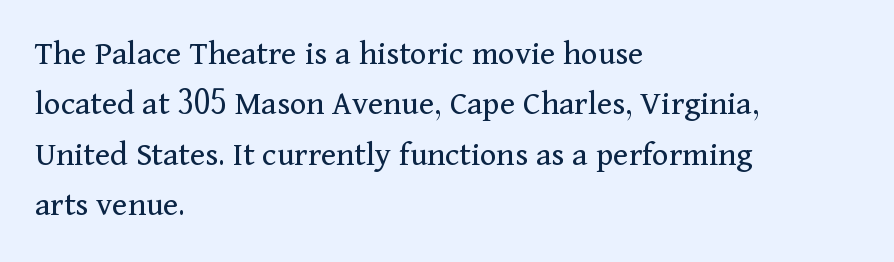
Is the block centered? No — it sits flush against the left margin. Between one letter and the next there's only the usual sliver of space. Compared with typical paragraphs, the rows here are spaced about the same. The cut favours lightness, reaching ordinary text weight at its darkest. A typesetter would call this proportional, since set widths differ per character. Underlining? Definitely not there.
